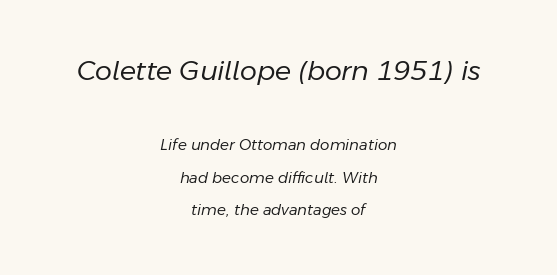
The image shows 27 px text type, italic (leaning right); set centered, loose line spacing (2.19x), normal letter spacing, not underlined; the first (top) block is 1.8x larger.
